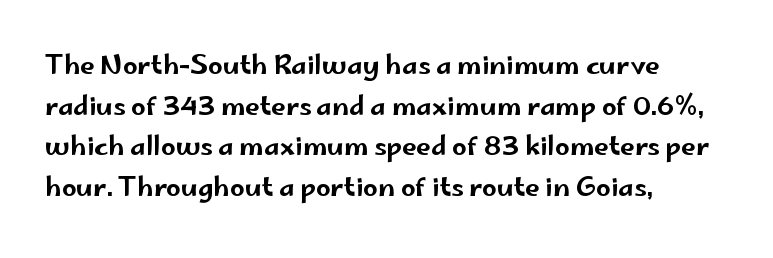
{"italic": "no", "underline": "no", "align": "left", "line_spacing": "normal", "line_spacing_ratio": 1.56, "letter_spacing": "normal", "letter_spacing_em": 0.0, "glyph_px": 26}
